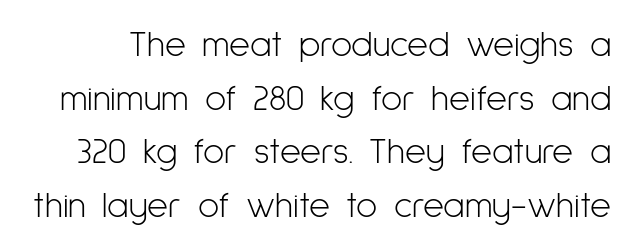
The image shows 36 px light, condensed sans-serif type, upright; set normal line spacing (1.49x), normal letter spacing, not underlined; low stroke contrast and a medium x-height.
